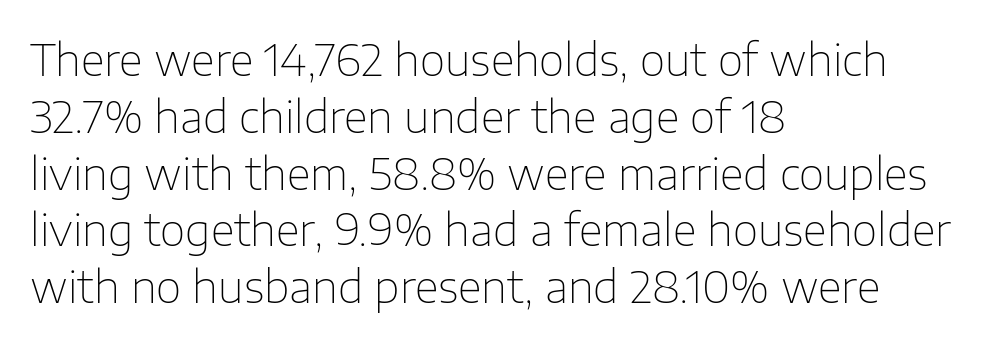
The image shows 44 px thin sans-serif type, upright; set left-aligned, normal line spacing (1.29x), normal letter spacing, not underlined; low stroke contrast and a medium x-height.
